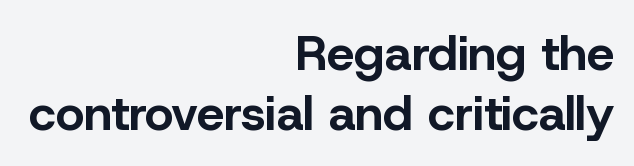
The image shows 49 px bold sans-serif type, upright; set right-aligned, line spacing 1.22x, normal letter spacing, not underlined; low stroke contrast and a medium x-height.
